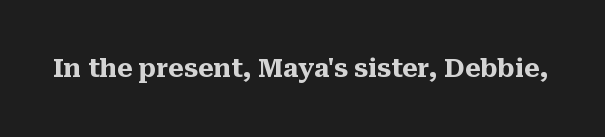
{"italic": "no", "bold": "yes", "underline": "no", "letter_spacing": "normal", "letter_spacing_em": 0.0, "glyph_px": 25}
